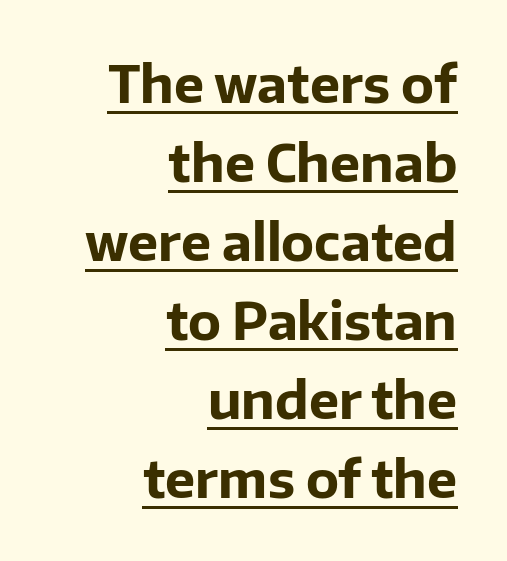
Q: Is the text bold? A: Yes.
Q: Is the text italic (slanted)? A: No, it is upright.
Q: Is the typeface a serif or a sans-serif typeface? A: Sans-serif.
Q: Is the text underlined? A: Yes.
Q: How is the paragraph aligned? A: Right-aligned.
Q: Is the spacing between letters normal or unusually wide? A: Normal.
Q: Is the spacing between lines tight, normal or loose? A: Normal.
Q: Width (condensed, normal, or wide)? A: Normal.
Q: Stroke contrast? A: Low.
Q: x-height? A: Medium.
Q: Monospaced? A: No.
